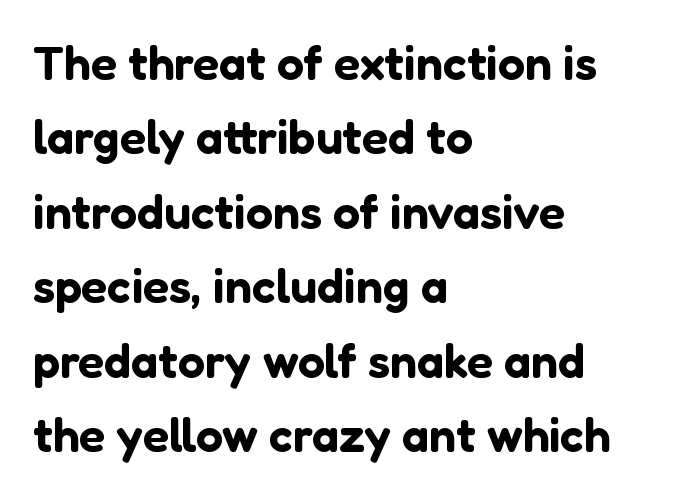
The designer left line spacing at the default. The zone under the glyphs is completely vacant. No extra tracking has been applied to these lines. I'd call this a sans setting — the letters go barefoot. A typesetter would call this proportional, since set widths differ per character. Is there any slant? The stems are plumb.
